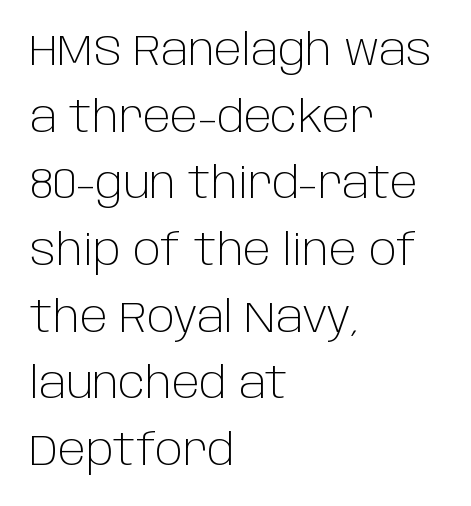
You can tell from the bare stems that sans-serif type was used. The gaps between neighbouring characters are ordinary and unremarkable. Here the designer chose a conventional face with non-uniform glyph widths. The setting favours the left margin, as ordinary paragraphs usually do.
